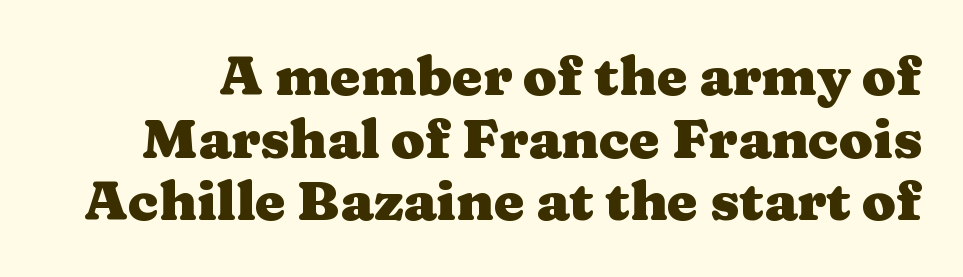
The image shows 55 px heavy, wide serif type, upright; set tight line spacing (1.14x), normal letter spacing, not underlined; medium stroke contrast and a medium x-height.
